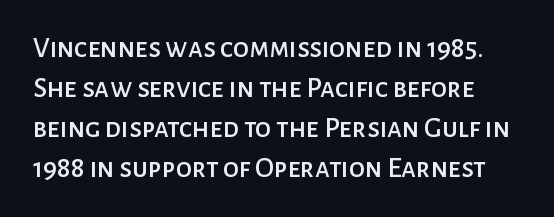
Q: Is the text italic (slanted)? A: No, it is upright.
Q: Is the typeface a serif or a sans-serif typeface? A: Sans-serif.
Q: Is the text underlined? A: No.
Q: Is the spacing between letters normal or unusually wide? A: Normal.
Q: Is the spacing between lines tight, normal or loose? A: Normal.
Q: Width (condensed, normal, or wide)? A: Normal.
Q: Stroke contrast? A: Low.
Q: x-height? A: Medium.
Q: Monospaced? A: No.
